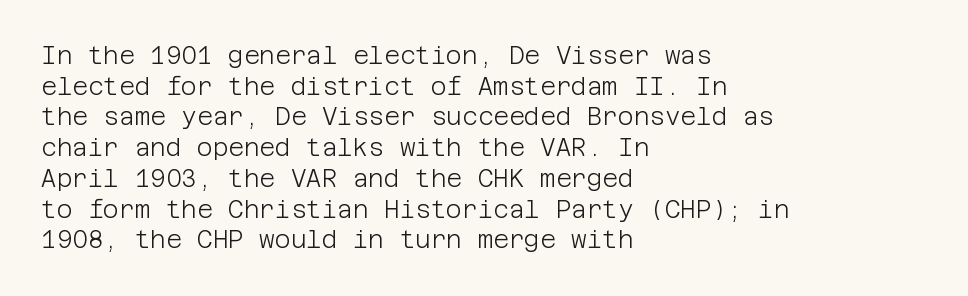
Q: Is the text bold? A: No.
Q: Is the text italic (slanted)? A: No, it is upright.
Q: Is the text underlined? A: No.
Q: How is the paragraph aligned? A: Left-aligned.
Q: Is the spacing between letters normal or unusually wide? A: Normal.
Q: Is the spacing between lines tight, normal or loose? A: Normal.
